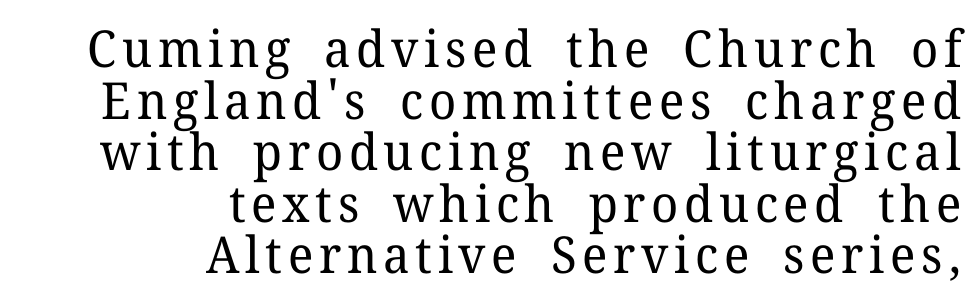
The image shows 51 px regular-weight serif type, upright; set right-aligned, tight line spacing (1.01x), not underlined; low stroke contrast and a medium x-height.
